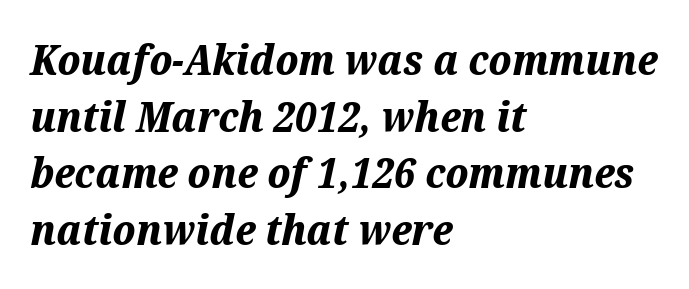
The image shows 42 px bold type, italic (leaning right); set left-aligned, normal line spacing (1.35x), normal letter spacing, not underlined; medium stroke contrast and a medium x-height.
